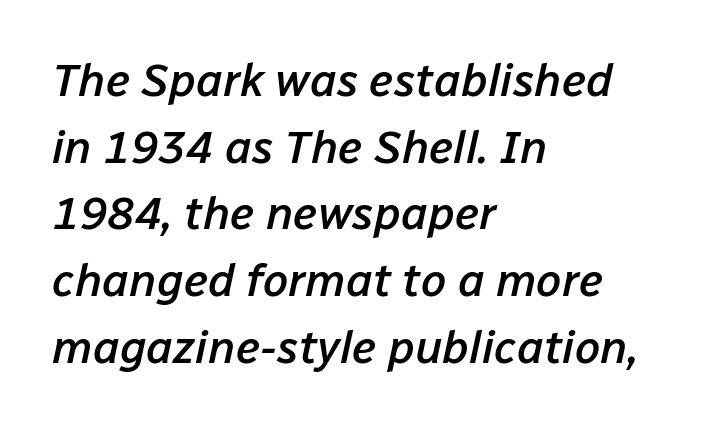
Looking at the ascenders, they clearly lean. What weight is shown? A semibold, between regular and bold. The passage shown is typed in a proportional face where columns would drift. One-word summary of the alignment: left. The specimen omits any rule beneath the text block's lines. Words appear dense and cohesive because spacing is normal.
